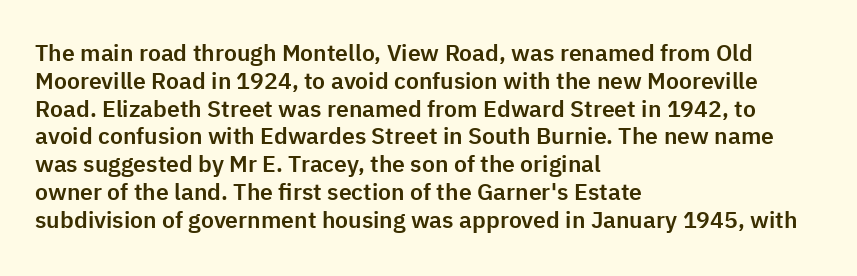
{"italic": "no", "underline": "no", "align": "left", "line_spacing_ratio": 1.21, "letter_spacing": "normal", "letter_spacing_em": 0.0, "glyph_px": 23}
